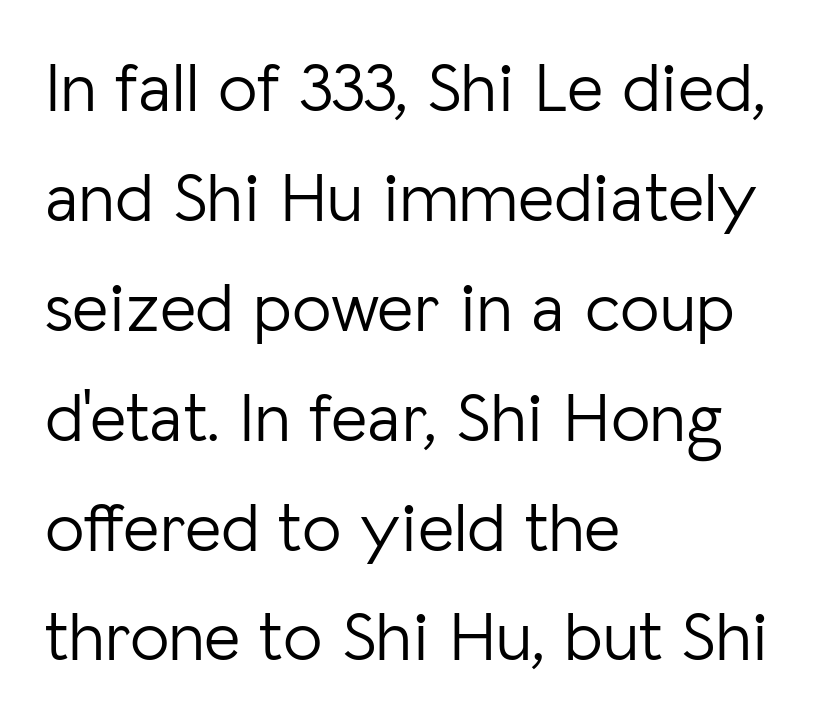
The image shows 70 px light sans-serif type, upright; set left-aligned, normal line spacing (1.57x), normal letter spacing, not underlined; low stroke contrast and a medium x-height.
